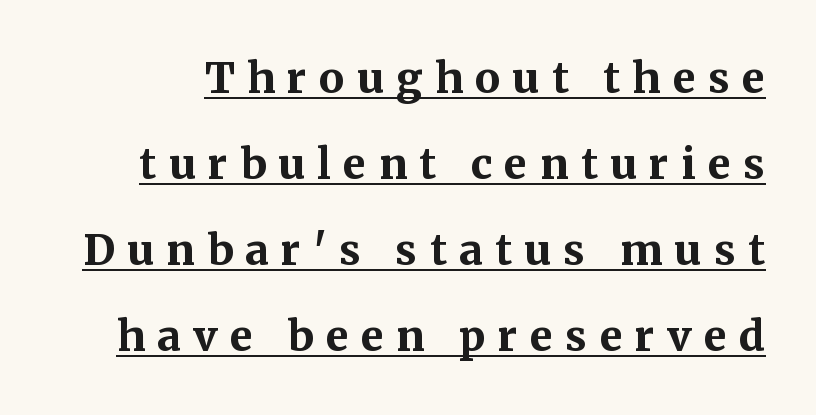
Spacing verdict: proportional, widths tailored to each character. Italic? Not at all — the glyphs are vertical. Spacing between characters has been opened up far beyond the box default. The block of text is sparse from top to bottom, with ample space between rows.
